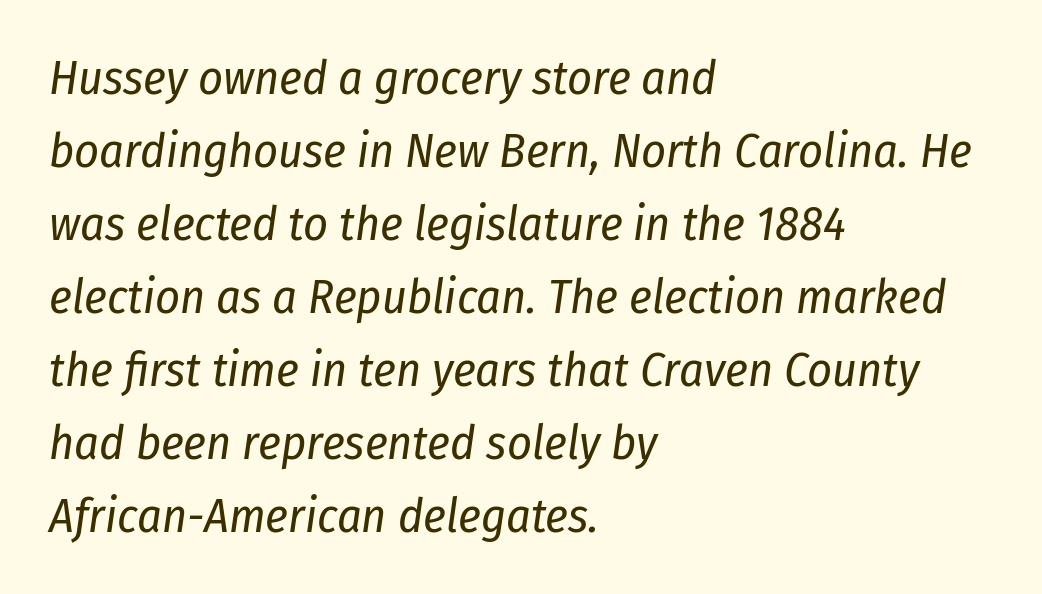
{"italic": "yes", "lean": "right", "slant_degrees": 8, "bold": "no", "weight": "regular", "width": "condensed", "stroke_contrast": "low", "x_height": "medium", "monospaced": "no", "underline": "no", "align": "left", "line_spacing": "normal", "line_spacing_ratio": 1.52, "letter_spacing": "normal", "letter_spacing_em": 0.0, "glyph_px": 48}
